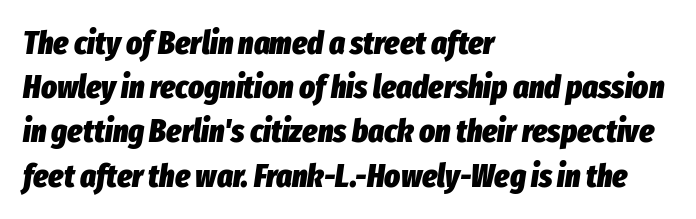
Q: Is the text bold? A: Yes.
Q: Is the text italic (slanted)? A: Yes, it leans right by about 8 degrees.
Q: Is the text underlined? A: No.
Q: How is the paragraph aligned? A: Left-aligned.
Q: Is the spacing between letters normal or unusually wide? A: Normal.
Q: Is the spacing between lines tight, normal or loose? A: Normal.
Q: Width (condensed, normal, or wide)? A: Condensed.
Q: Stroke contrast? A: Low.
Q: x-height? A: Medium.
Q: Monospaced? A: No.
